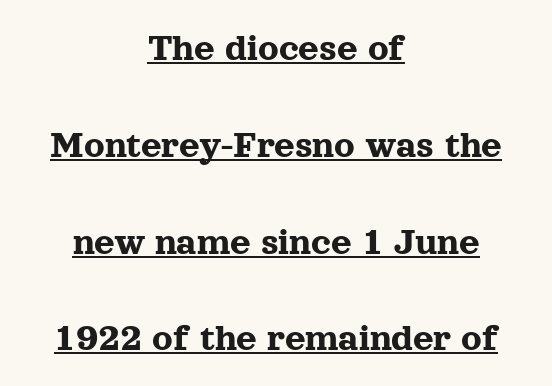
Q: Is the text italic (slanted)? A: No, it is upright.
Q: Is the typeface a serif or a sans-serif typeface? A: Serif.
Q: Is the text underlined? A: Yes.
Q: How is the paragraph aligned? A: Centered.
Q: Is the spacing between letters normal or unusually wide? A: Normal.
Q: Is the spacing between lines tight, normal or loose? A: Loose.
Q: Width (condensed, normal, or wide)? A: Normal.
Q: x-height? A: Medium.
Q: Monospaced? A: No.
